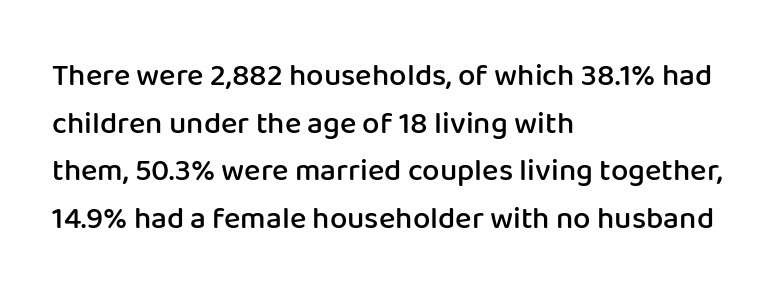
Q: Is the text bold? A: Semi-bold.
Q: Is the text italic (slanted)? A: No, it is upright.
Q: Is the typeface a serif or a sans-serif typeface? A: Sans-serif.
Q: Is the text underlined? A: No.
Q: How is the paragraph aligned? A: Left-aligned.
Q: Is the spacing between letters normal or unusually wide? A: Normal.
Q: Is the spacing between lines tight, normal or loose? A: Normal.
Q: Width (condensed, normal, or wide)? A: Normal.
Q: Stroke contrast? A: Low.
Q: x-height? A: Medium.
Q: Monospaced? A: No.
